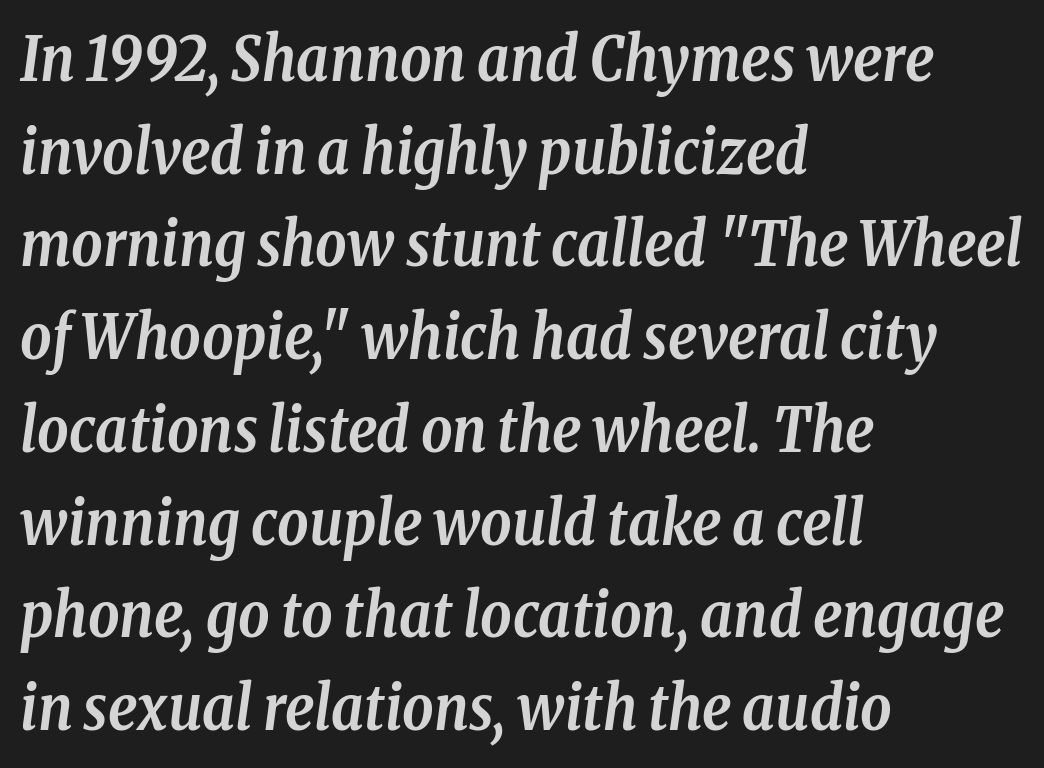
The rendering anchors every line to the left-hand side. These lines are rendered in a variable-pitch font. Observe the serifs anchoring each vertical stroke in this sample. This rendering leaves character spacing at its baseline value. Each row of text sits above clean, open space. Each new line begins a customary step beneath the previous one.
